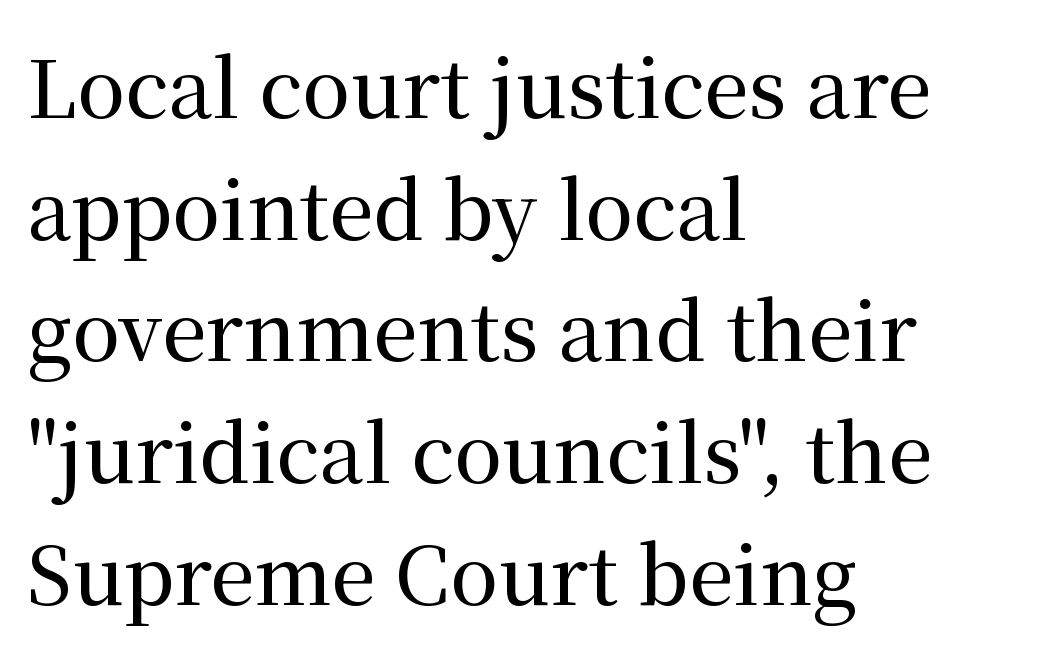
{"serif": "yes", "italic": "no", "width": "normal", "stroke_contrast": "medium", "x_height": "medium", "monospaced": "no", "underline": "no", "align": "left", "line_spacing": "normal", "line_spacing_ratio": 1.54, "letter_spacing": "normal", "letter_spacing_em": 0.0, "glyph_px": 79}
